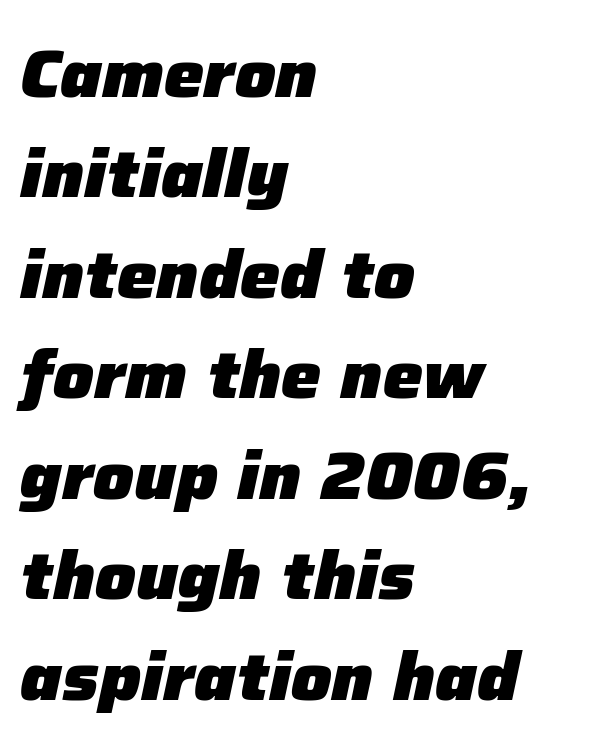
The passage shown leans; its letterforms are oblique. Here the glyphs are tracked normally, forming tight word shapes. Layout note: lines flush left. Students, this is bold: see how much ink each stroke carries.
